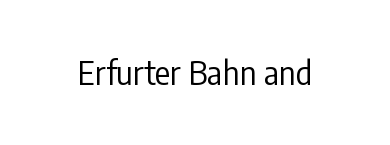
{"serif": "no", "italic": "no", "bold": "no", "weight": "regular", "width": "condensed", "stroke_contrast": "low", "x_height": "medium", "monospaced": "no", "underline": "no", "letter_spacing": "normal", "letter_spacing_em": 0.0, "glyph_px": 32}
